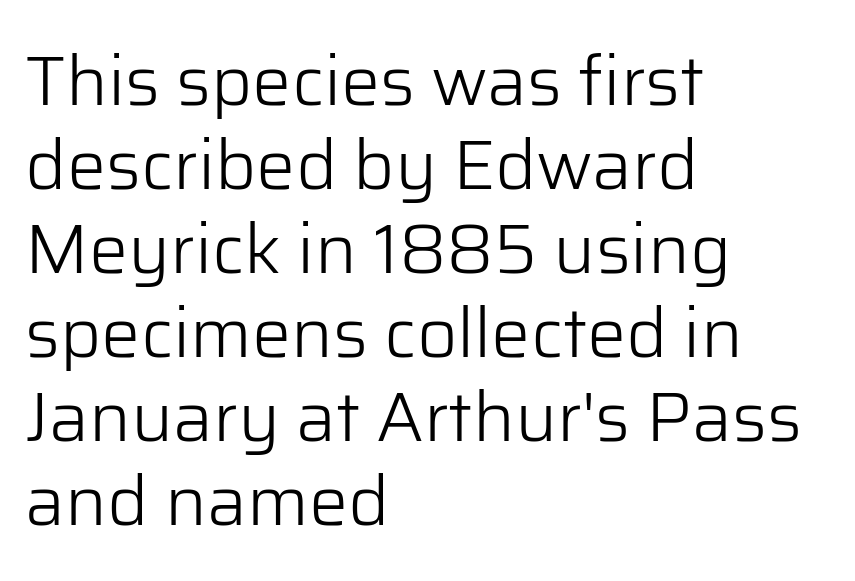
{"serif": "no", "italic": "no", "bold": "no", "weight": "light", "width": "normal", "stroke_contrast": "low", "x_height": "medium", "monospaced": "no", "underline": "no", "align": "left", "line_spacing_ratio": 1.2, "letter_spacing": "normal", "letter_spacing_em": 0.0, "glyph_px": 70}
